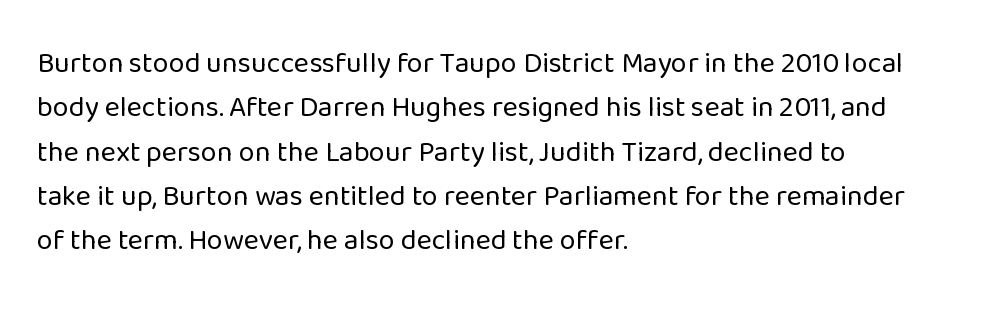
Q: Is the text bold? A: No.
Q: Is the text italic (slanted)? A: No, it is upright.
Q: Is the typeface a serif or a sans-serif typeface? A: Sans-serif.
Q: Is the text underlined? A: No.
Q: How is the paragraph aligned? A: Left-aligned.
Q: Is the spacing between letters normal or unusually wide? A: Normal.
Q: Is the spacing between lines tight, normal or loose? A: Normal.
Q: Width (condensed, normal, or wide)? A: Normal.
Q: Stroke contrast? A: Low.
Q: x-height? A: Medium.
Q: Monospaced? A: No.
